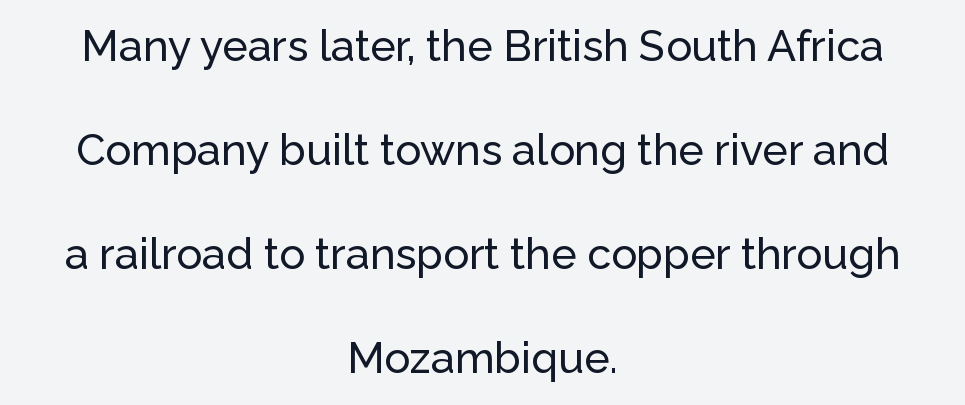
{"serif": "no", "italic": "no", "width": "normal", "stroke_contrast": "low", "x_height": "medium", "monospaced": "no", "underline": "no", "align": "center", "line_spacing": "loose", "line_spacing_ratio": 2.42, "letter_spacing": "normal", "letter_spacing_em": 0.0, "glyph_px": 43}
